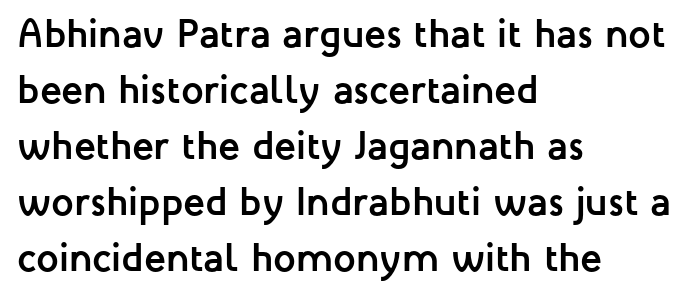
{"serif": "no", "italic": "no", "bold": "yes", "weight": "semibold", "width": "normal", "stroke_contrast": "low", "x_height": "medium", "monospaced": "no", "underline": "no", "align": "left", "line_spacing": "normal", "line_spacing_ratio": 1.4, "letter_spacing": "normal", "letter_spacing_em": 0.0, "glyph_px": 40}
